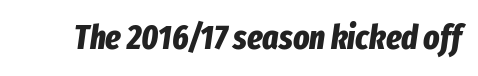
{"italic": "yes", "lean": "right", "slant_degrees": 8, "bold": "yes", "weight": "bold", "width": "condensed", "stroke_contrast": "low", "x_height": "medium", "monospaced": "no", "underline": "no", "letter_spacing": "normal", "letter_spacing_em": 0.0, "glyph_px": 34}
